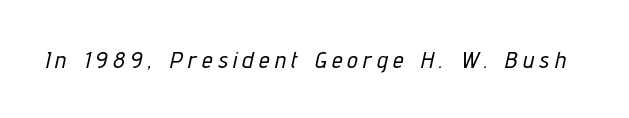
It's the slanting kind of type. Letters rest on an invisible, unmarked baseline. The line texture is sparse and dotted thanks to wide tracking.
